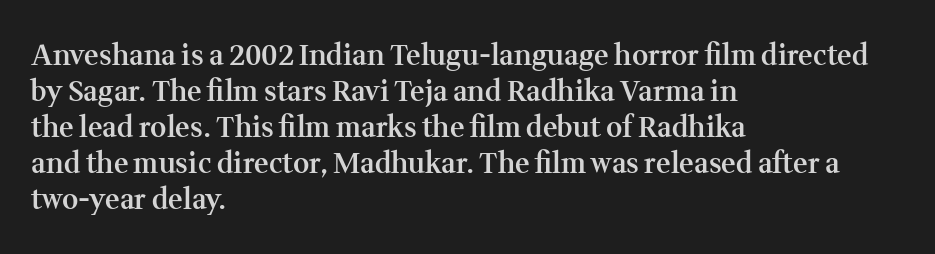
The image shows 28 px semibold serif type, upright; set left-aligned, normal line spacing (1.29x), normal letter spacing, not underlined; medium stroke contrast and a medium x-height.
